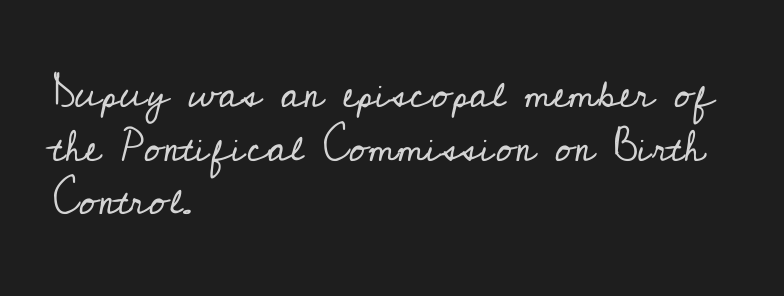
Reading down the block, your eye returns to a fixed left position each line. The passage shown is not underscored anywhere. One glance says typical: line gaps are just what's usual. There is no visible air inserted between adjacent glyphs. Typographically, this falls in the serif category.
